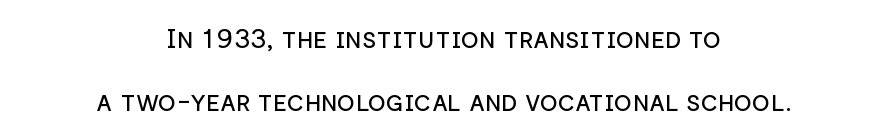
The image shows 27 px text type, upright; set centered, loose line spacing (2.32x), normal letter spacing, not underlined.
